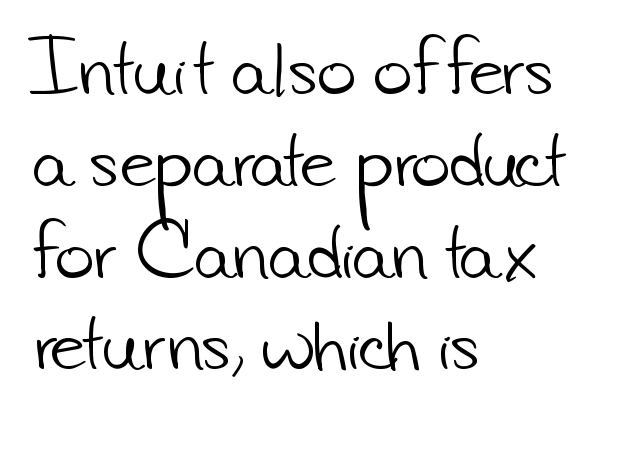
The rendering uses natural spacing where letterforms have individual widths. A classic flush-left, rag-right setting is used for this passage. The gaps between neighbouring characters are ordinary and unremarkable. Serif or sans? Sans — the stroke terminals are bare.
